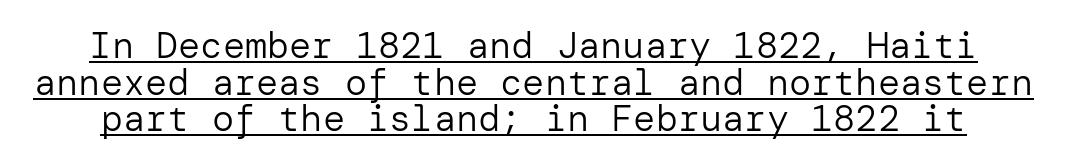
Q: Is the text bold? A: No.
Q: Is the text italic (slanted)? A: No, it is upright.
Q: Is the typeface a serif or a sans-serif typeface? A: Sans-serif.
Q: Is the text underlined? A: Yes.
Q: Is the spacing between letters normal or unusually wide? A: Normal.
Q: Is the spacing between lines tight, normal or loose? A: Tight.
Q: Width (condensed, normal, or wide)? A: Normal.
Q: Stroke contrast? A: Low.
Q: x-height? A: Medium.
